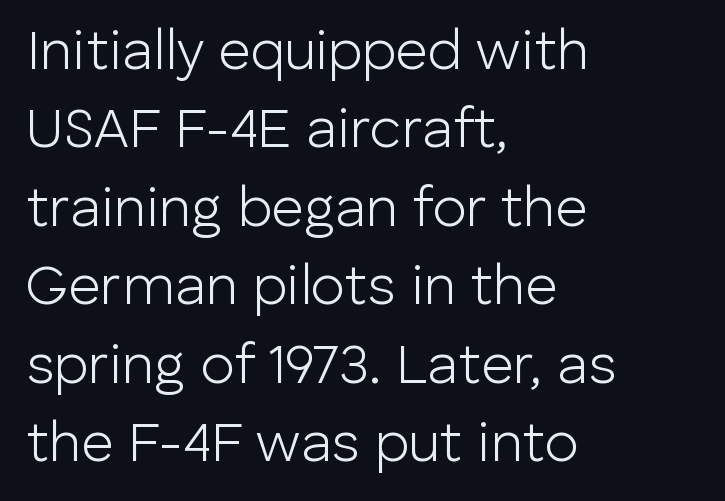
The image shows 56 px light sans-serif type, upright; set left-aligned, normal line spacing (1.4x), normal letter spacing, not underlined; low stroke contrast and a medium x-height.
